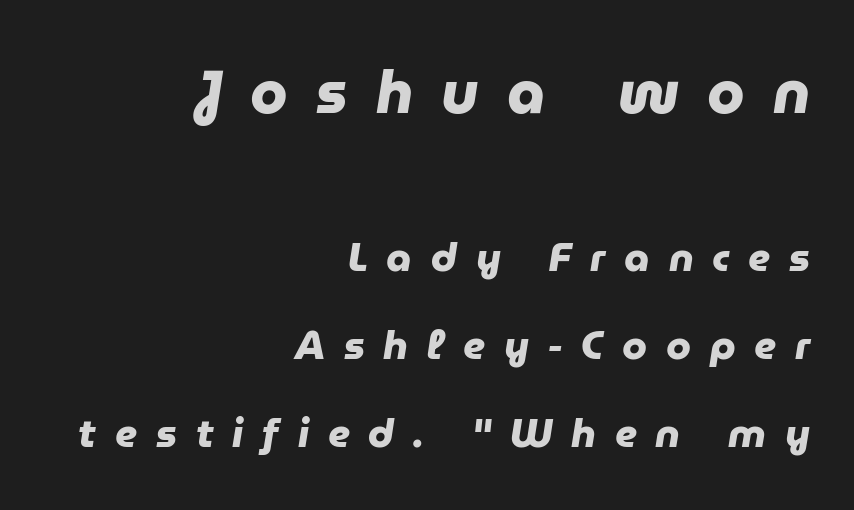
The image shows 60 px heavy sans-serif type; set right-aligned, loose line spacing (2.21x), unusually wide letter spacing (+0.47 em), not underlined; the first (top) block is 1.5x larger; low stroke contrast and a medium x-height.
